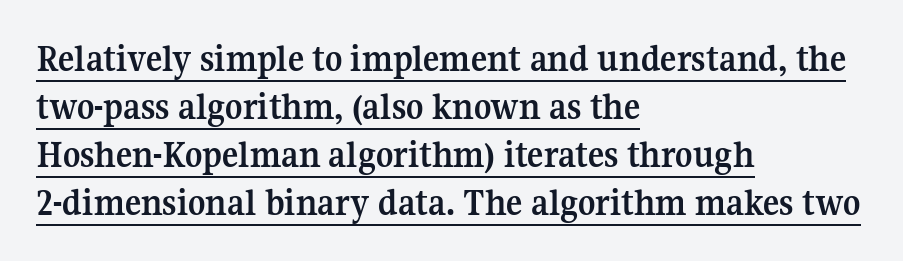
A baseline rule has been typeset under these characters. Examine the stroke ends and you'll spot serifs. Characters remain perfectly vertical along every line. Here the glyphs are tracked normally, forming tight word shapes.
